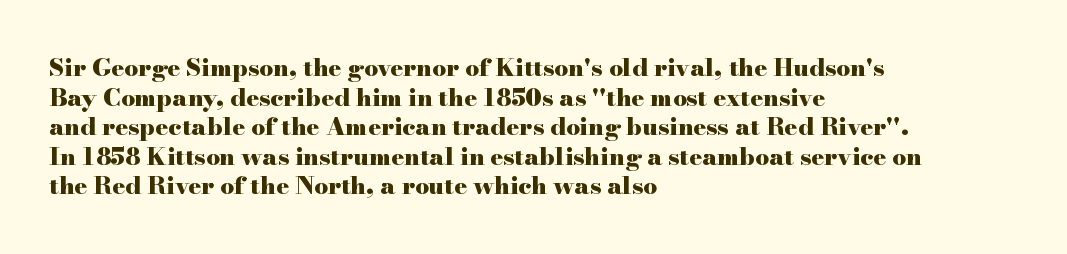
Q: Is the text bold? A: Yes.
Q: Is the text italic (slanted)? A: No, it is upright.
Q: Is the text underlined? A: No.
Q: How is the paragraph aligned? A: Left-aligned.
Q: Is the spacing between letters normal or unusually wide? A: Normal.
